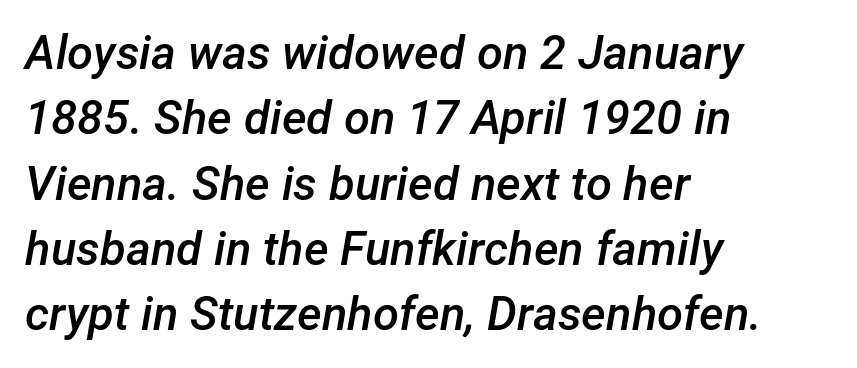
{"italic": "yes", "lean": "right", "slant_degrees": 12, "bold": "semi", "weight": "semibold", "width": "normal", "stroke_contrast": "low", "x_height": "medium", "monospaced": "no", "underline": "no", "align": "left", "line_spacing": "normal", "line_spacing_ratio": 1.39, "letter_spacing": "normal", "letter_spacing_em": 0.0, "glyph_px": 47}
